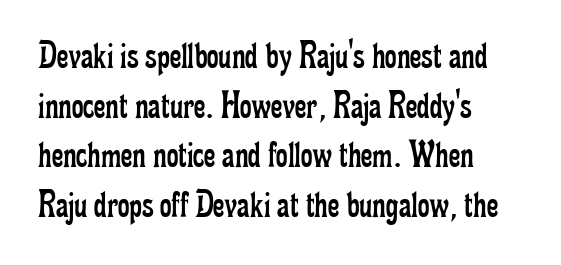
Every stem runs plumb, perpendicular to the baseline. Heft: none added — not bold. The lines are quadded left. Unlike a clean sans, this face finishes its strokes with serifs. Think of a printed novel: that variable character pitch is what you see here. This rendering leaves character spacing at its baseline value.
